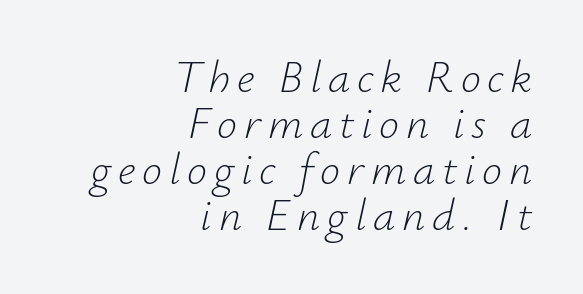
Line spacing here is tight. Stroke thickness stays within the range of a standard reading face or lighter. The face used here is proportionally spaced, like ordinary book or web type. The lines are quadded right.
